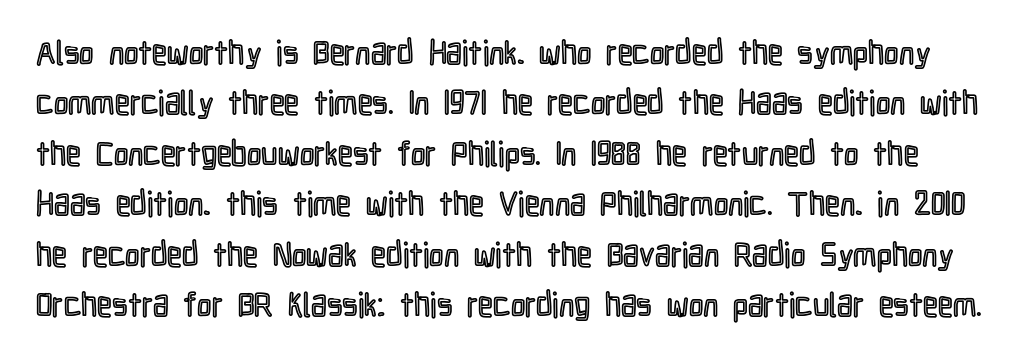
{"italic": "no", "width": "condensed", "x_height": "medium", "monospaced": "no", "underline": "no", "line_spacing": "normal", "line_spacing_ratio": 1.53, "letter_spacing": "normal", "letter_spacing_em": 0.0, "glyph_px": 33}
